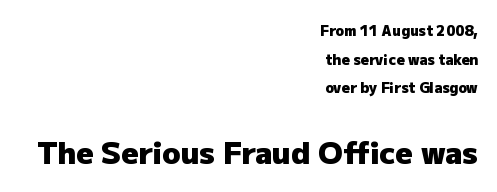
{"serif": "no", "italic": "no", "bold": "yes", "weight": "heavy", "width": "normal", "stroke_contrast": "low", "x_height": "medium", "monospaced": "no", "underline": "no", "align": "right", "line_spacing": "loose", "line_spacing_ratio": 2.04, "letter_spacing": "normal", "letter_spacing_em": 0.0, "larger_block": "second", "size_ratio": 2.14, "glyph_px": 30}
